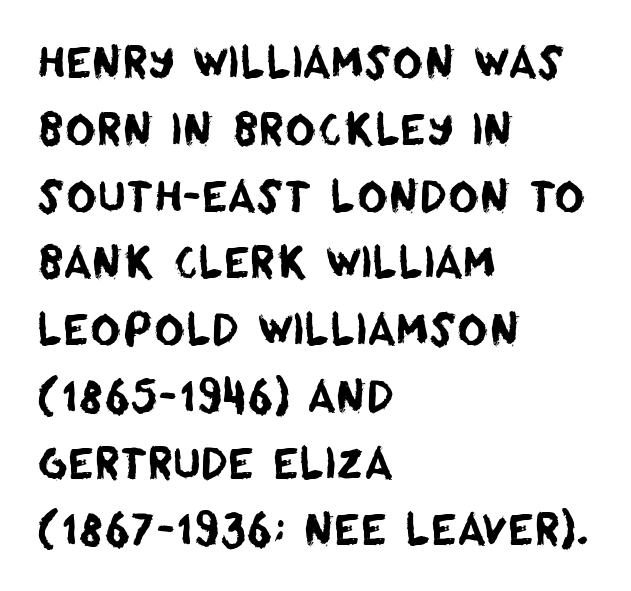
{"serif": "no", "width": "normal", "stroke_contrast": "low", "x_height": "large", "monospaced": "no", "underline": "no", "align": "left", "line_spacing": "normal", "line_spacing_ratio": 1.59, "letter_spacing": "normal", "letter_spacing_em": 0.0, "glyph_px": 42}
